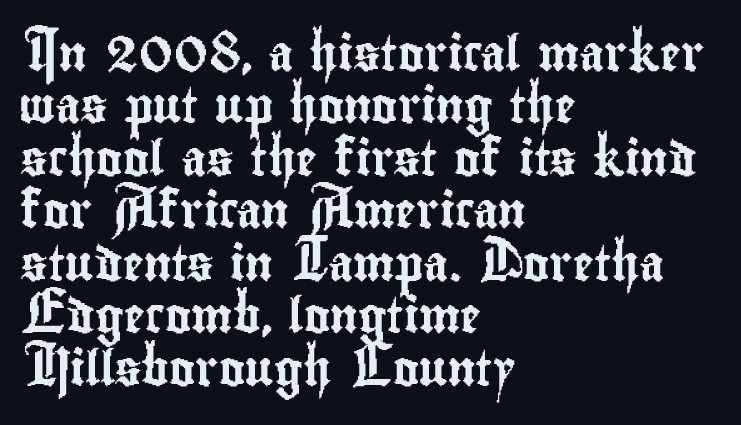
Q: Is the text italic (slanted)? A: No, it is upright.
Q: Is the typeface a serif or a sans-serif typeface? A: Sans-serif.
Q: Is the text underlined? A: No.
Q: How is the paragraph aligned? A: Left-aligned.
Q: Is the spacing between letters normal or unusually wide? A: Normal.
Q: Is the spacing between lines tight, normal or loose? A: Normal.
Q: Width (condensed, normal, or wide)? A: Condensed.
Q: Stroke contrast? A: Low.
Q: x-height? A: Small.
Q: Monospaced? A: No.
